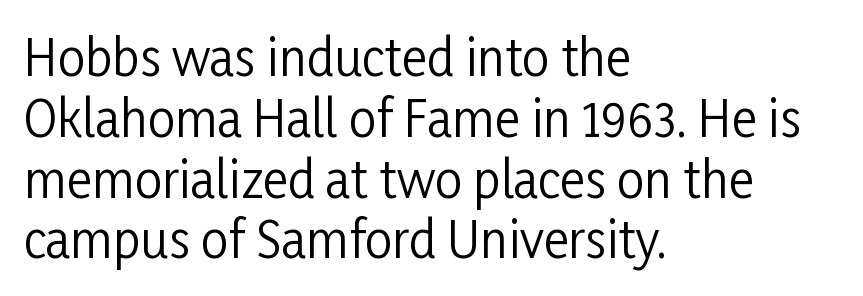
The image shows 49 px regular-weight, condensed sans-serif type, upright; set left-aligned, line spacing 1.24x, normal letter spacing, not underlined; low stroke contrast and a medium x-height.
